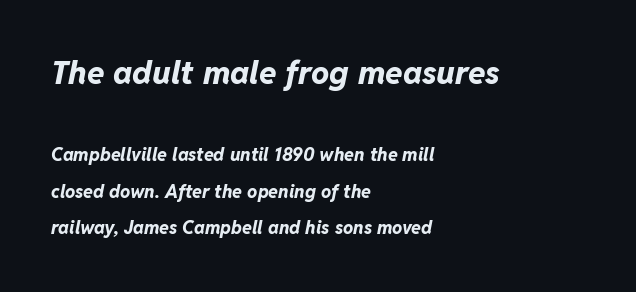
Students, observe: this is what heavily led, spacious text looks like. How heavy is the stroke? Heavy — this is a bold. The specimen omits any rule beneath the text block's lines. Reading top to bottom, the characters get smaller at the block break.
